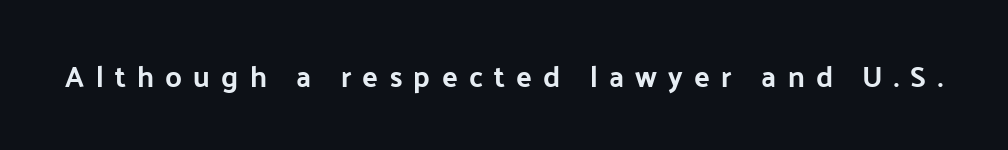
These lines were composed using upright roman letters. What stands out about the letter spacing? Its width — letters are far apart. Do the characters align in a grid? No, the font is proportional. The font is running at its bold setting. The glyphs in this specimen are sans serif.
